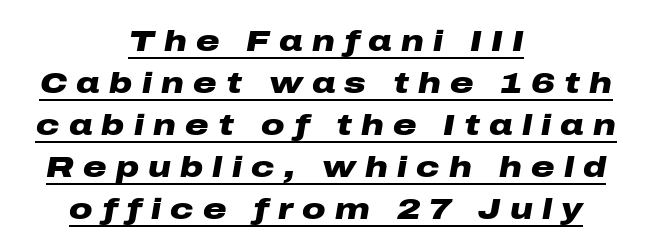
{"italic": "yes", "lean": "right", "slant_degrees": 10, "bold": "yes", "weight": "heavy", "width": "wide", "stroke_contrast": "low", "x_height": "medium", "monospaced": "no", "underline": "yes", "align": "center", "line_spacing": "normal", "line_spacing_ratio": 1.45, "letter_spacing": "wide", "letter_spacing_em": 0.32, "glyph_px": 29}
